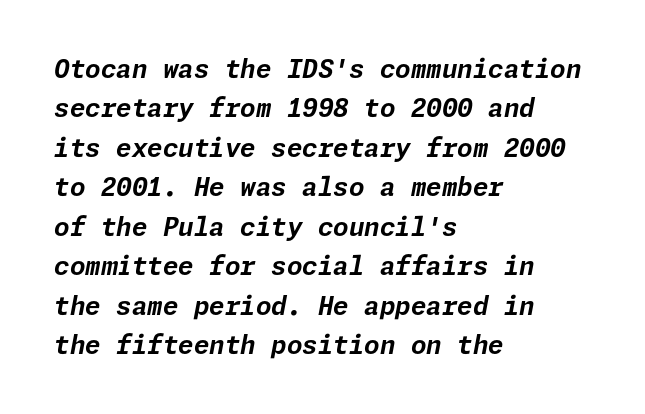
Q: Is the text bold? A: Yes.
Q: Is the text italic (slanted)? A: Yes, it leans right by about 11 degrees.
Q: Is the text underlined? A: No.
Q: How is the paragraph aligned? A: Left-aligned.
Q: Is the spacing between letters normal or unusually wide? A: Normal.
Q: Is the spacing between lines tight, normal or loose? A: Normal.
